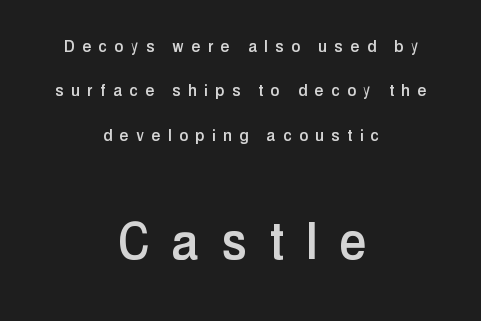
{"serif": "no", "italic": "no", "width": "condensed", "stroke_contrast": "low", "x_height": "medium", "monospaced": "no", "underline": "no", "align": "center", "line_spacing": "loose", "line_spacing_ratio": 2.22, "letter_spacing": "wide", "letter_spacing_em": 0.4, "larger_block": "second", "size_ratio": 3.0, "glyph_px": 60}
